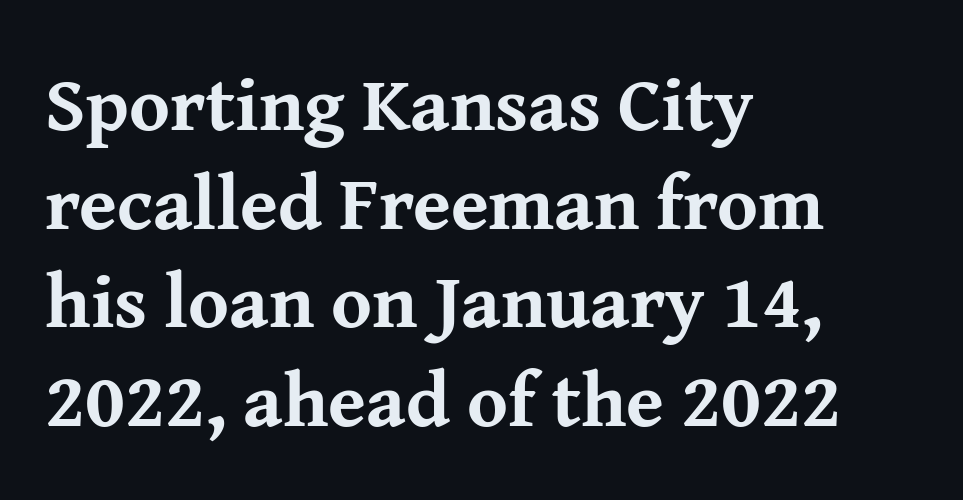
{"serif": "yes", "italic": "no", "bold": "yes", "weight": "bold", "width": "normal", "stroke_contrast": "medium", "x_height": "medium", "monospaced": "no", "underline": "no", "align": "left", "line_spacing": "normal", "line_spacing_ratio": 1.28, "letter_spacing": "normal", "letter_spacing_em": 0.0, "glyph_px": 77}
